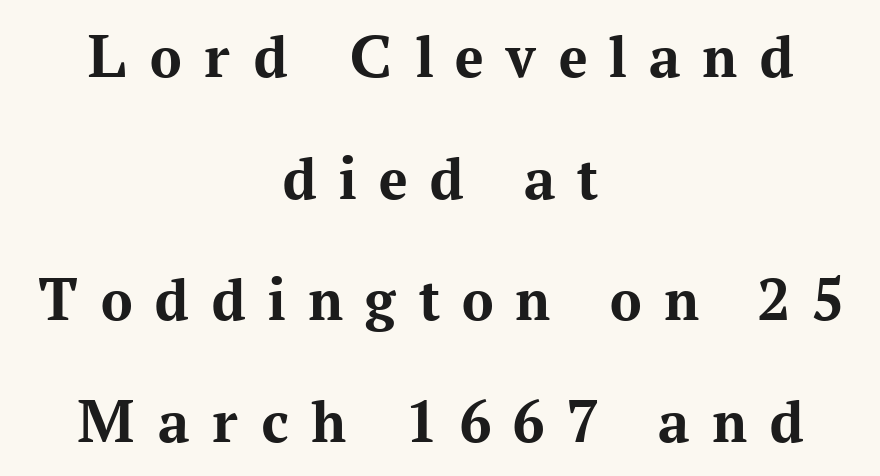
The rendering inserts visible extra space after every character. Proportional: the letters do not fall into vertical columns. This sample is center-justified, so both line endings float freely. Widely set lines give the paragraph a tall, airy silhouette.
